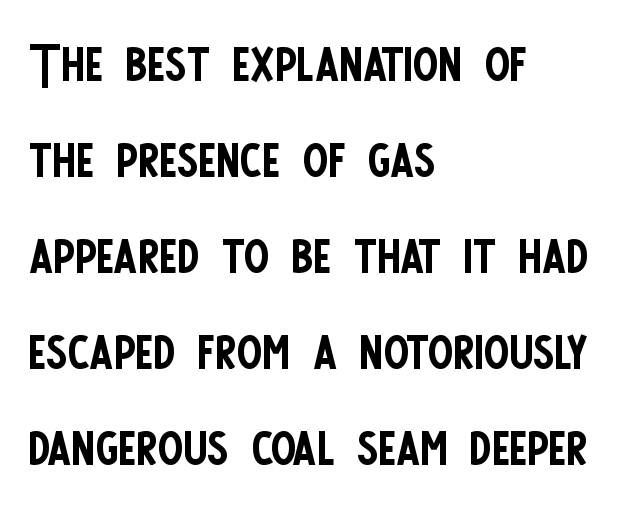
Each word holds together tightly as a unit, with standard inter-letter gaps. Is the type heavy? It reads as light-to-regular instead. Nobody drew a line under any word here. Leading: standard.
